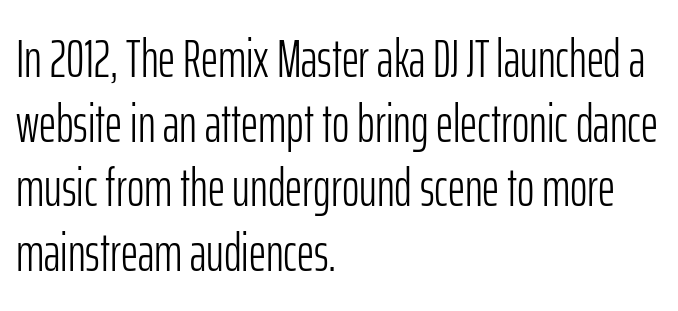
Notice how the stems are strictly vertical — no italics here. Between one letter and the next there's only the usual sliver of space. Does the copy run flush right? No — it runs flush left. The glyphs are unaccompanied by any horizontal stroke below them. Letters have the restrained weight of plain body copy at most. Proportional: the letters do not fall into vertical columns.
